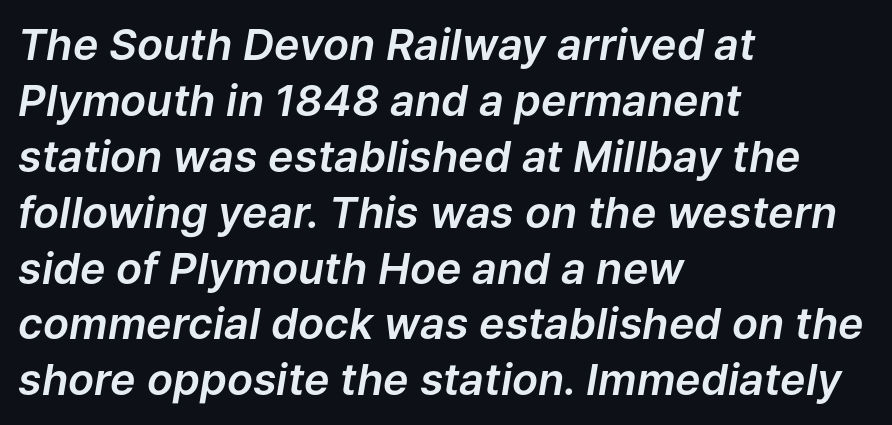
Q: Is the text italic (slanted)? A: Yes, it leans right by about 9 degrees.
Q: Is the text underlined? A: No.
Q: How is the paragraph aligned? A: Left-aligned.
Q: Is the spacing between letters normal or unusually wide? A: Normal.
Q: Is the spacing between lines tight, normal or loose? A: Normal.
Q: Width (condensed, normal, or wide)? A: Normal.
Q: Stroke contrast? A: Low.
Q: x-height? A: Medium.
Q: Monospaced? A: No.
